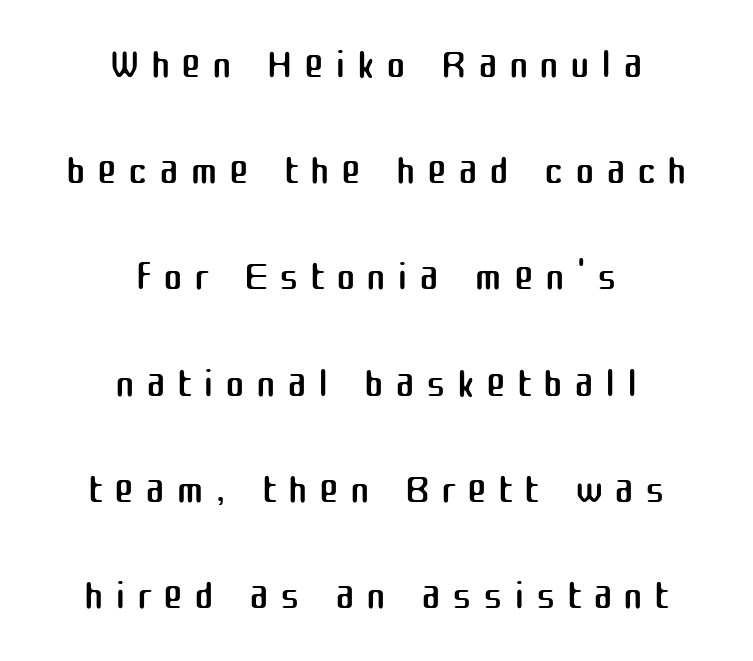
The image shows 59 px regular-weight sans-serif type, upright; set centered, line spacing 1.8x, not underlined; medium stroke contrast and a medium x-height.
